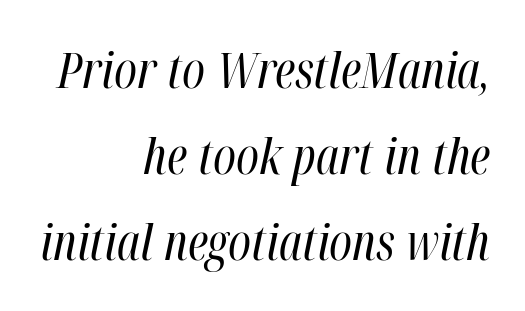
The image shows 49 px regular-weight, condensed type, italic (leaning right); set right-aligned, line spacing 1.76x, normal letter spacing, not underlined; high stroke contrast and a medium x-height.
